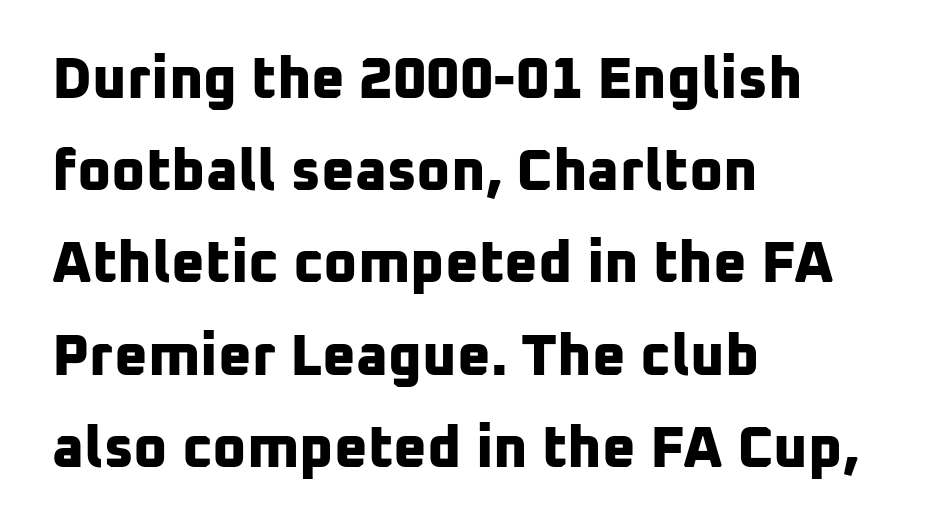
{"serif": "no", "bold": "yes", "weight": "bold", "width": "normal", "stroke_contrast": "low", "x_height": "medium", "monospaced": "no", "underline": "no", "align": "left", "line_spacing": "normal", "line_spacing_ratio": 1.59, "letter_spacing": "normal", "letter_spacing_em": 0.0, "glyph_px": 58}
